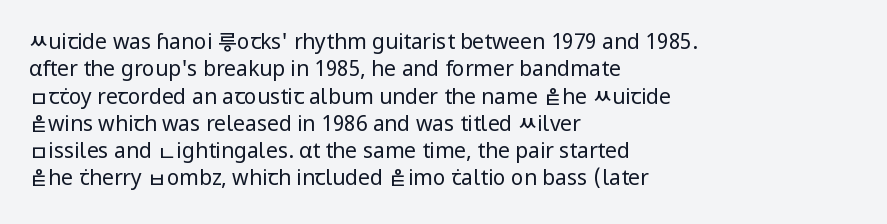
Reading down the block, your eye returns to a fixed left position each line. The weight tops out at a normal text grade. Interline gaps are of average width in this sample. The letters sit at their default tracking, neither squeezed nor spread.
